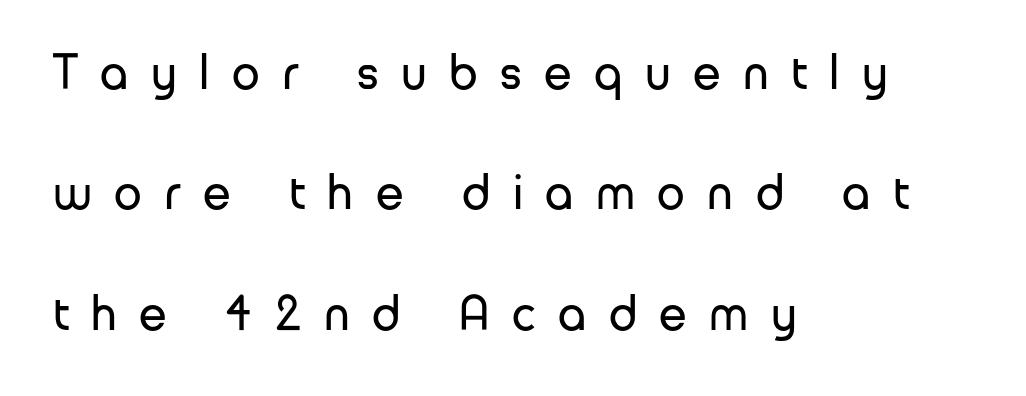
The image shows 50 px regular-weight sans-serif type, upright; set left-aligned, loose line spacing (2.41x), unusually wide letter spacing (+0.45 em), not underlined; low stroke contrast and a medium x-height.
